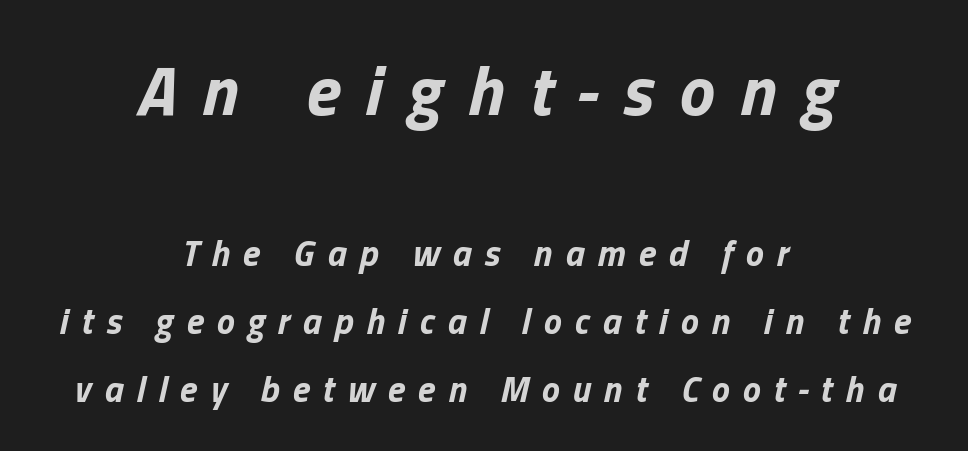
Q: Is the text bold? A: Yes.
Q: Is the text italic (slanted)? A: Yes, it leans right by about 13 degrees.
Q: Is the text underlined? A: No.
Q: How is the paragraph aligned? A: Centered.
Q: Is the spacing between letters normal or unusually wide? A: Unusually wide.
Q: Which block of text is set in a larger size, the first (top) or the second (bottom)? A: The first (top) one.
Q: Width (condensed, normal, or wide)? A: Normal.
Q: Stroke contrast? A: Low.
Q: x-height? A: Medium.
Q: Monospaced? A: No.
